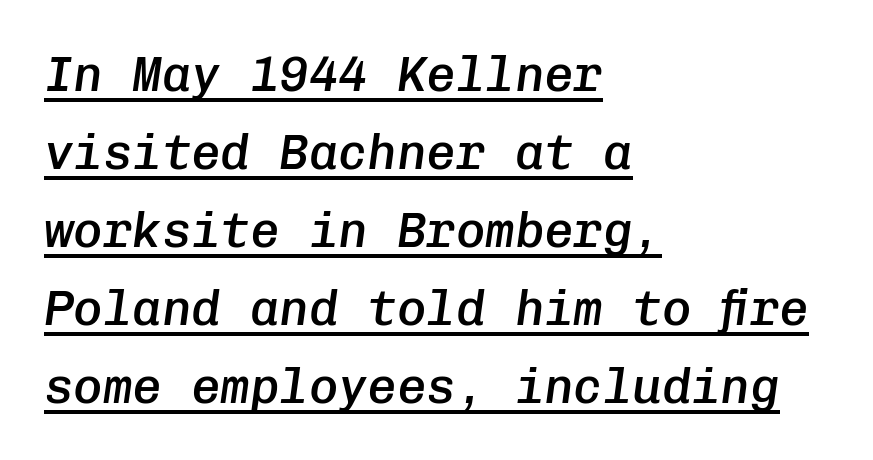
The image shows 49 px semibold type, italic (leaning right), monospaced; set left-aligned, normal line spacing (1.59x), normal letter spacing, underlined; low stroke contrast and a medium x-height.
